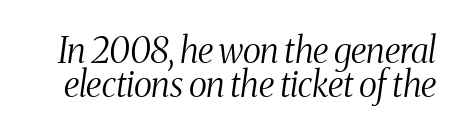
Leading: reduced. A typesetter would mark this as italic. How are the letters spaced? Ordinarily, with no added tracking. Varying glyph widths throughout — classic text-font behaviour.
